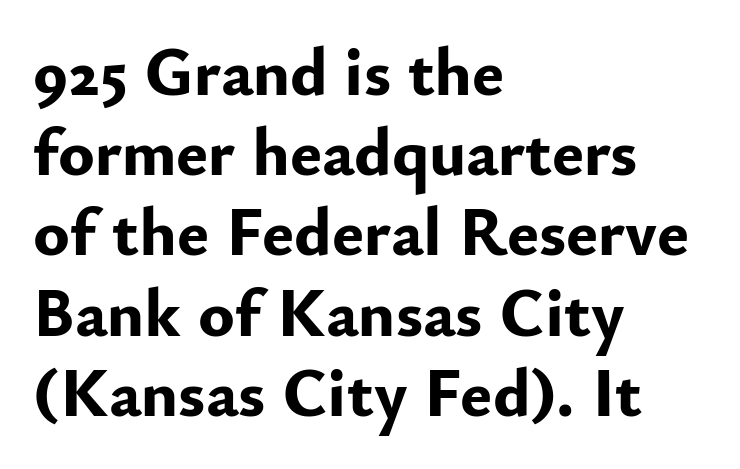
The image shows 68 px bold sans-serif type, upright; set left-aligned, line spacing 1.18x, normal letter spacing, not underlined; low stroke contrast and a small x-height.
